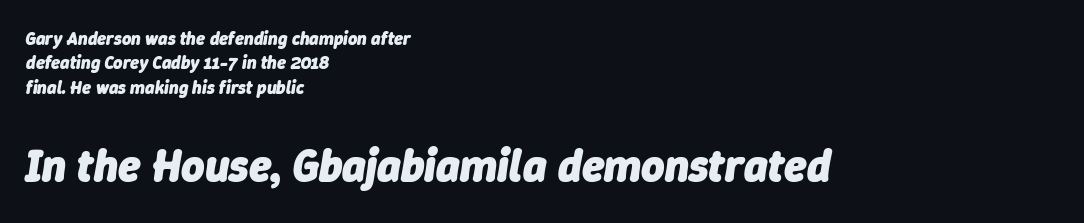
The image shows 45 px heavy type, italic (leaning right); set left-aligned, normal line spacing (1.36x), normal letter spacing, not underlined; the second (bottom) block is 2.5x larger; low stroke contrast and a medium x-height.
